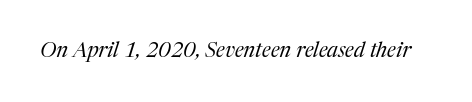
{"italic": "yes", "lean": "right", "slant_degrees": 17, "bold": "no", "underline": "no", "letter_spacing": "normal", "letter_spacing_em": 0.0, "glyph_px": 21}
